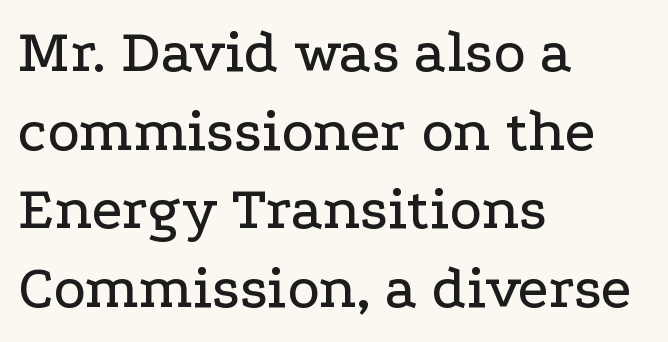
You could call the tracking neutral — neither tight nor loose. Small tapered or slab feet sit at the stroke ends, so this counts as serif. This rendering uses left alignment, leaving the right contour irregular. The space directly below the letters is spotless. Here the designer chose a conventional face with non-uniform glyph widths. Designer's note — italics off, roman on.
